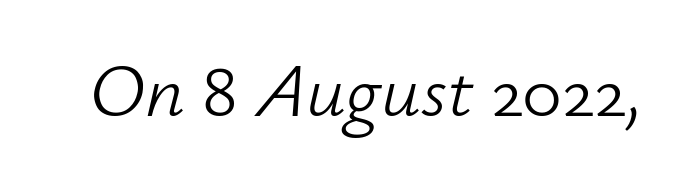
This reads as an unemphasized weight, regular at the heaviest. It's the slanting kind of type. These lines are rendered in a variable-pitch font. Spacing between characters is what you'd get straight out of the box.
